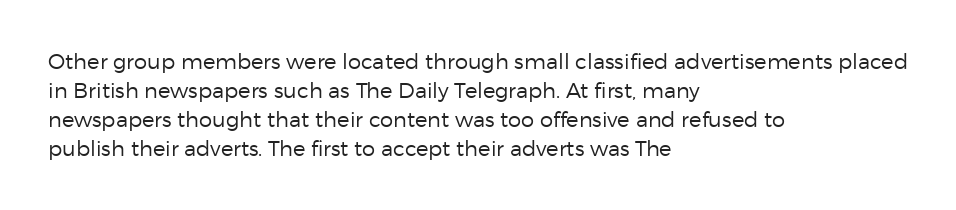
{"italic": "no", "bold": "no", "underline": "no", "align": "left", "line_spacing": "normal", "line_spacing_ratio": 1.38, "letter_spacing": "normal", "letter_spacing_em": 0.0, "glyph_px": 21}
